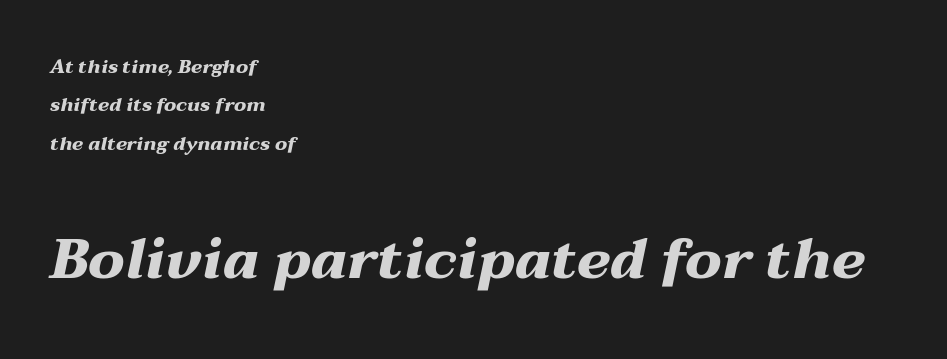
{"italic": "yes", "lean": "right", "slant_degrees": 12, "bold": "yes", "weight": "heavy", "width": "wide", "stroke_contrast": "medium", "x_height": "medium", "monospaced": "no", "underline": "no", "align": "left", "line_spacing": "loose", "line_spacing_ratio": 2.02, "letter_spacing": "normal", "letter_spacing_em": 0.0, "larger_block": "second", "size_ratio": 3.0, "glyph_px": 57}
